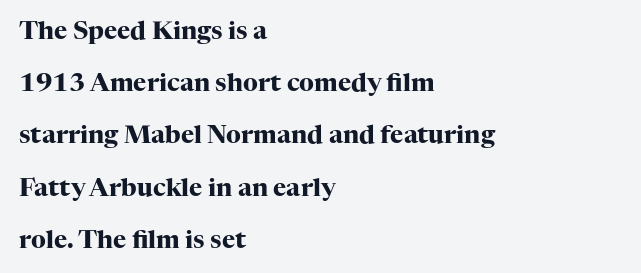
Q: Is the text bold? A: Yes.
Q: Is the text italic (slanted)? A: No, it is upright.
Q: Is the text underlined? A: No.
Q: How is the paragraph aligned? A: Left-aligned.
Q: Is the spacing between letters normal or unusually wide? A: Normal.
Q: Is the spacing between lines tight, normal or loose? A: Loose.
